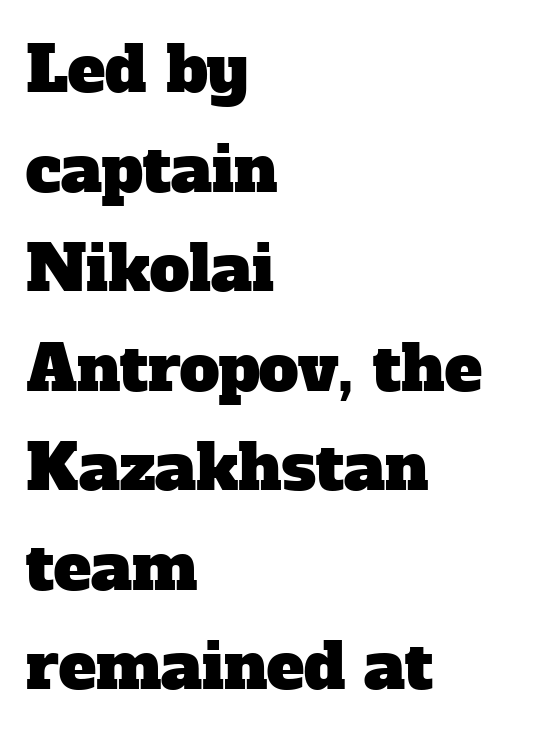
Teacher's note: observe the even left margin — that is flush-left alignment. Beneath every word, the page is bare. Characters follow at the spacing the type designer built in. These lines are rendered in a variable-pitch font. The vertical gap from one line to the next is medium. Are there feet on the stems? There are — it's a serif.
